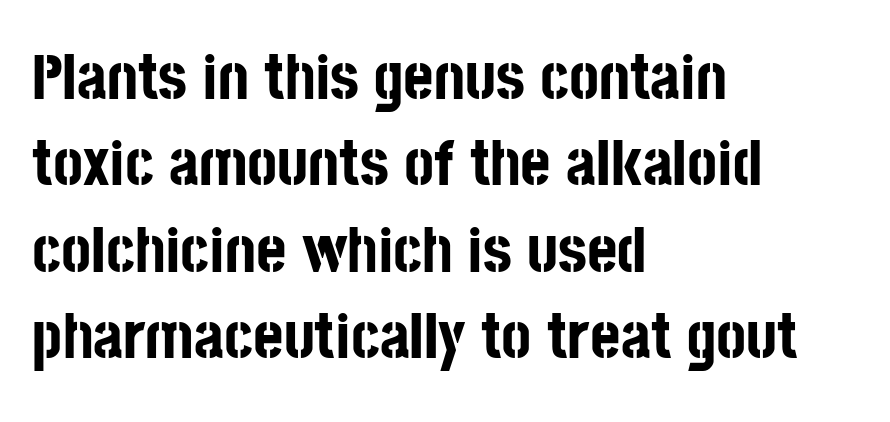
Strokes here are thick enough to call this a true bold. Do the characters align in a grid? No, the font is proportional. Line beginnings align vertically; line endings do not. Students, observe: this is what conventionally led text looks like. To sum up the face: it is a sans, with no serifs. No word sits above an underline.
